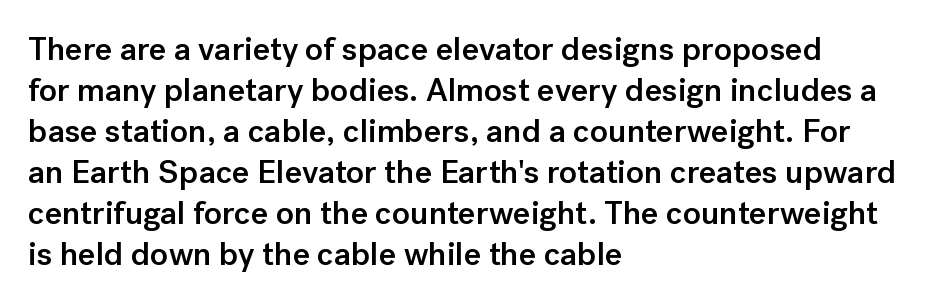
The image shows 33 px semibold sans-serif type, upright; set left-aligned, line spacing 1.24x, normal letter spacing, not underlined; low stroke contrast and a medium x-height.
